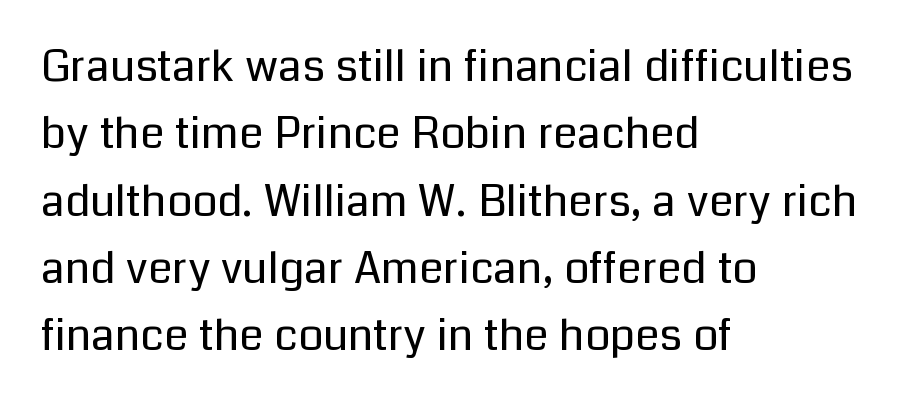
Nobody touched the tracking dial on this one. Serifs: no, the terminals of the letterforms are clean. Line spacing here is normal. The axis of the letterforms is exactly vertical. Note the varied advance widths — an 'i' is clearly narrower than an 'm'. The space beneath each line is pristine and unruled.
